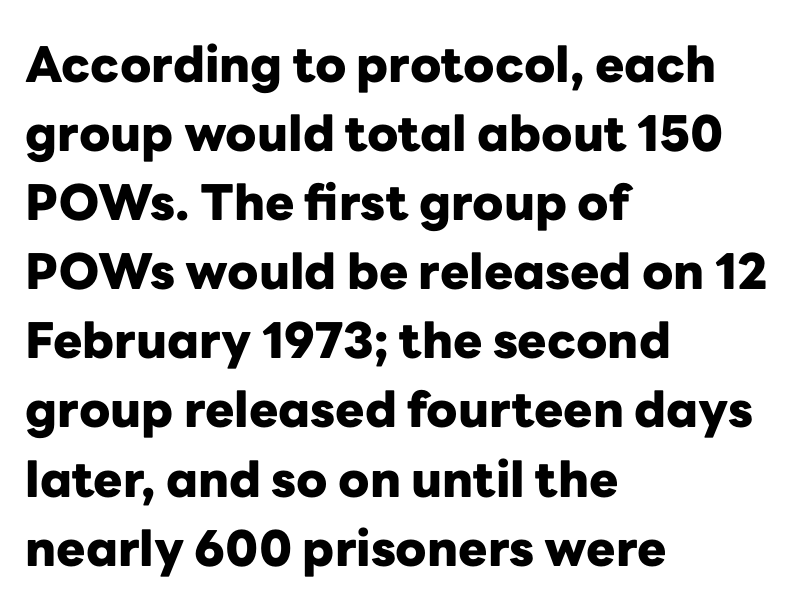
Q: Is the text bold? A: Yes.
Q: Is the text italic (slanted)? A: No, it is upright.
Q: Is the typeface a serif or a sans-serif typeface? A: Sans-serif.
Q: Is the text underlined? A: No.
Q: How is the paragraph aligned? A: Left-aligned.
Q: Is the spacing between letters normal or unusually wide? A: Normal.
Q: Is the spacing between lines tight, normal or loose? A: Normal.
Q: Width (condensed, normal, or wide)? A: Normal.
Q: Stroke contrast? A: Low.
Q: x-height? A: Medium.
Q: Monospaced? A: No.
